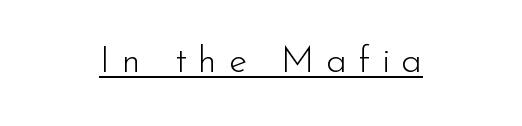
The letters advance in unequal steps, a hallmark of proportional type. The tracking reads as deliberately expanded to a designer's eye. The typesetter chose a symmetrical, centered arrangement here. A continuous stroke trails under the words, as in a hyperlink.
